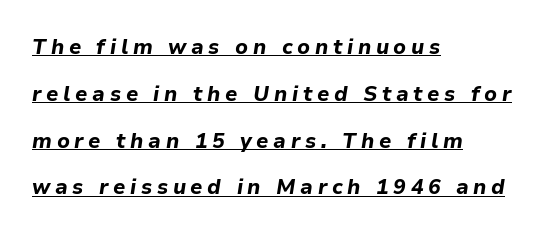
In CSS terms this would be text-align: left. Vertical spacing — loose. Compared with ordinary roman type, these characters are visibly tilted. Like a heading marked for emphasis, these lines bear an underscore. Substantial extra tracking has been applied to these lines. Heft: maximum for text — a bold.
